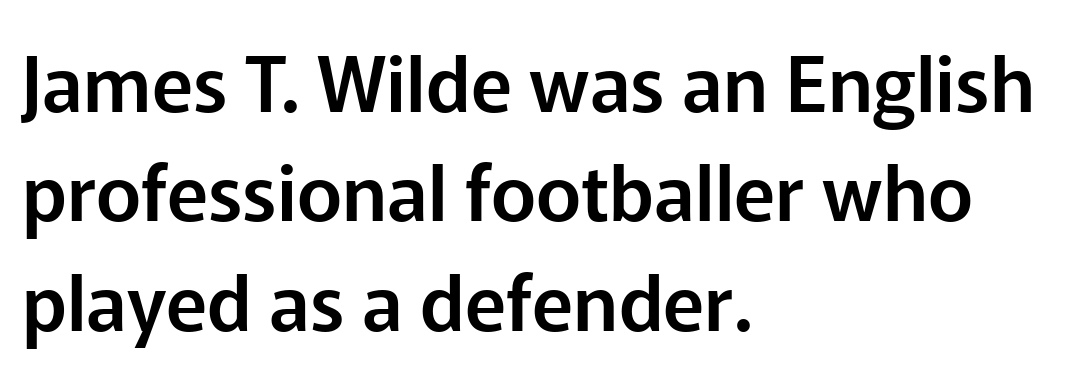
Q: Is the text italic (slanted)? A: No, it is upright.
Q: Is the typeface a serif or a sans-serif typeface? A: Sans-serif.
Q: Is the text underlined? A: No.
Q: How is the paragraph aligned? A: Left-aligned.
Q: Is the spacing between letters normal or unusually wide? A: Normal.
Q: Is the spacing between lines tight, normal or loose? A: Normal.
Q: Width (condensed, normal, or wide)? A: Normal.
Q: Stroke contrast? A: Low.
Q: x-height? A: Medium.
Q: Monospaced? A: No.
